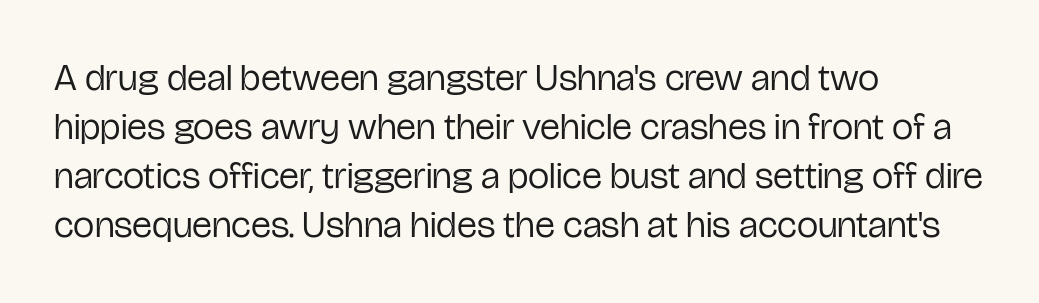
Q: Is the text bold? A: No.
Q: Is the text italic (slanted)? A: No, it is upright.
Q: Is the typeface a serif or a sans-serif typeface? A: Sans-serif.
Q: Is the text underlined? A: No.
Q: How is the paragraph aligned? A: Left-aligned.
Q: Is the spacing between letters normal or unusually wide? A: Normal.
Q: Is the spacing between lines tight, normal or loose? A: Normal.
Q: Width (condensed, normal, or wide)? A: Condensed.
Q: Stroke contrast? A: Low.
Q: x-height? A: Medium.
Q: Monospaced? A: No.
